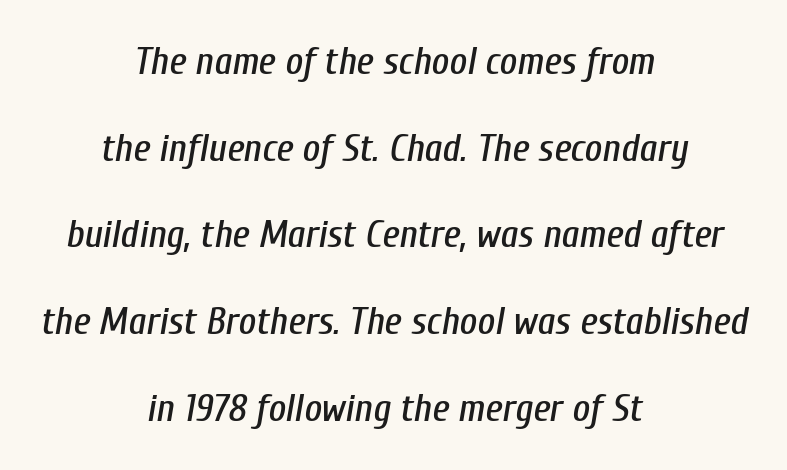
{"italic": "yes", "lean": "right", "slant_degrees": 10, "width": "condensed", "stroke_contrast": "low", "x_height": "medium", "monospaced": "no", "underline": "no", "align": "center", "line_spacing": "loose", "line_spacing_ratio": 2.28, "letter_spacing": "normal", "letter_spacing_em": 0.0, "glyph_px": 38}
